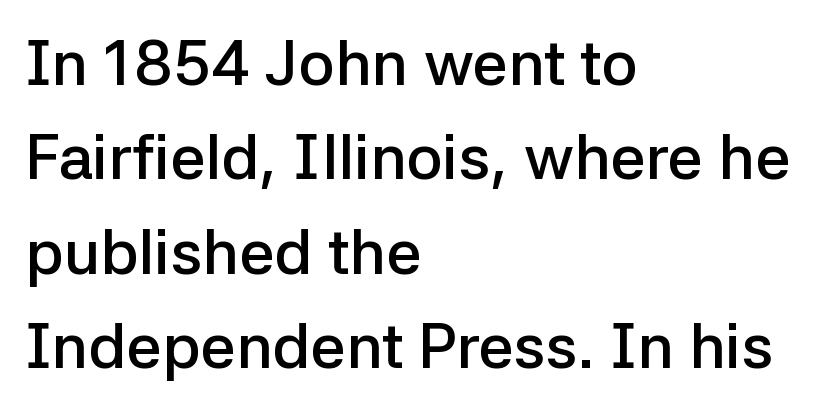
{"serif": "no", "italic": "no", "bold": "semi", "weight": "semibold", "width": "normal", "stroke_contrast": "low", "x_height": "medium", "monospaced": "no", "underline": "no", "align": "left", "line_spacing": "normal", "line_spacing_ratio": 1.5, "letter_spacing": "normal", "letter_spacing_em": 0.0, "glyph_px": 63}
